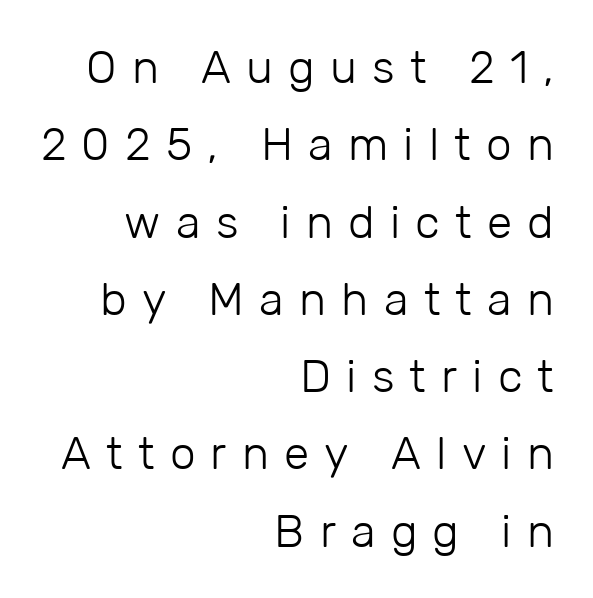
The image shows 46 px light sans-serif type, upright; set right-aligned, normal line spacing (1.68x), unusually wide letter spacing (+0.33 em), not underlined; low stroke contrast and a medium x-height.
